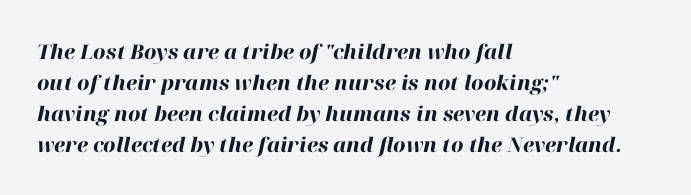
The image shows 20 px bold type, italic (leaning right); set left-aligned, normal line spacing (1.55x), normal letter spacing, not underlined.
